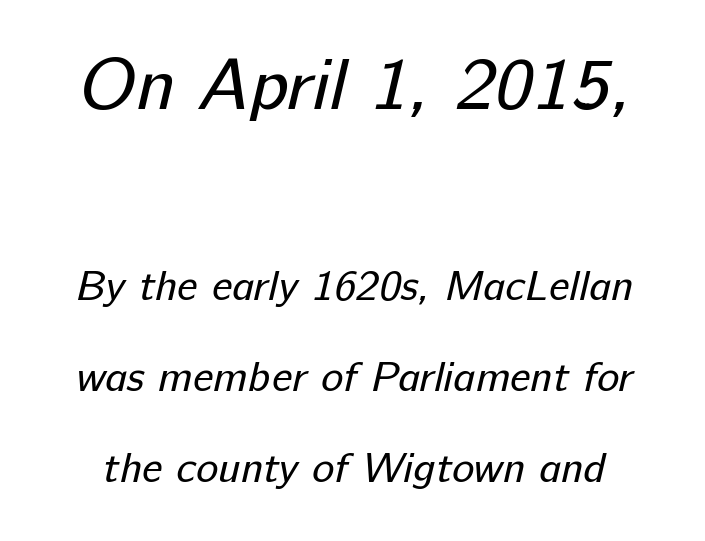
The designer dialed line spacing up above the default. Underline: absent. The rendering uses natural spacing where letterforms have individual widths. Each letter's strokes conclude bluntly, with no projecting serifs. The rendering shrinks the type as you move from the upper chunk to the lower.
